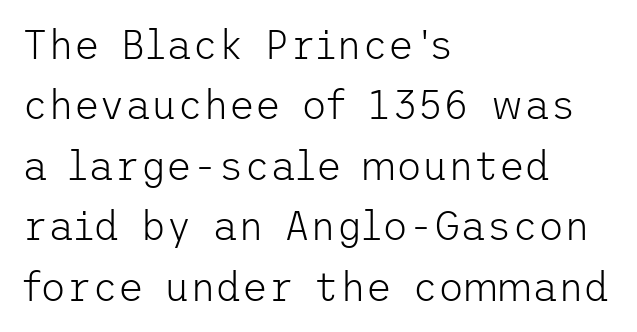
Designer's note — italics off, roman on. The passage is arranged the way most books set body copy — flush left. There is no visible air inserted between adjacent glyphs. Letters rest on an invisible, unmarked baseline.
